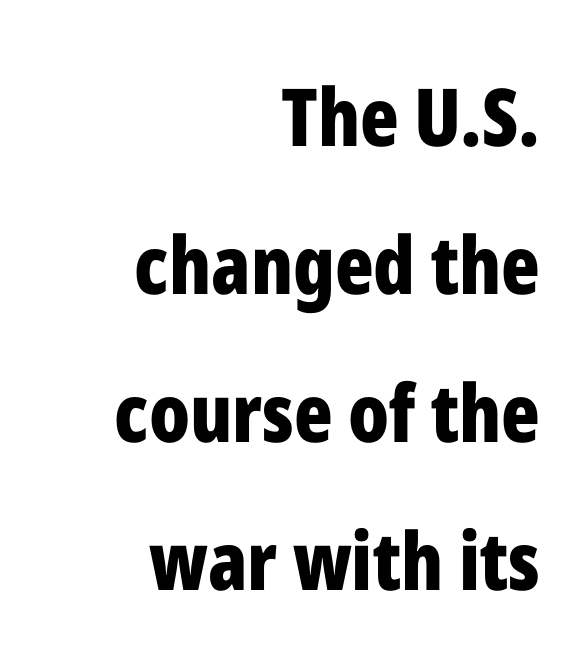
The image shows 80 px bold, condensed sans-serif type, upright; set right-aligned, line spacing 1.85x, normal letter spacing, not underlined; low stroke contrast and a medium x-height.
